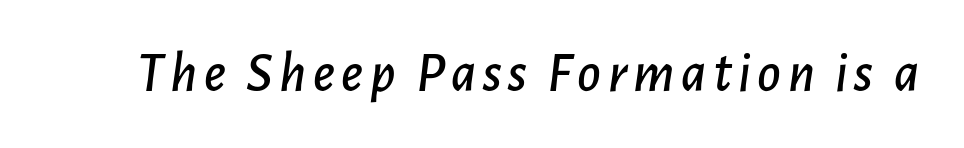
Q: Is the text italic (slanted)? A: Yes, it leans right by about 7 degrees.
Q: Is the text underlined? A: No.
Q: Width (condensed, normal, or wide)? A: Normal.
Q: Stroke contrast? A: Low.
Q: x-height? A: Medium.
Q: Monospaced? A: No.
